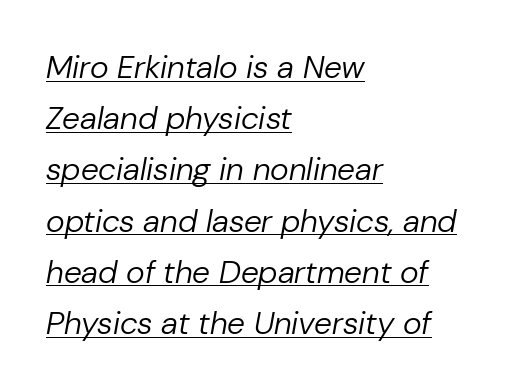
Q: Is the text bold? A: No.
Q: Is the text italic (slanted)? A: Yes, it leans right by about 10 degrees.
Q: Is the text underlined? A: Yes.
Q: How is the paragraph aligned? A: Left-aligned.
Q: Is the spacing between letters normal or unusually wide? A: Normal.
Q: Is the spacing between lines tight, normal or loose? A: Normal.
Q: Width (condensed, normal, or wide)? A: Normal.
Q: Stroke contrast? A: Low.
Q: x-height? A: Medium.
Q: Monospaced? A: No.
